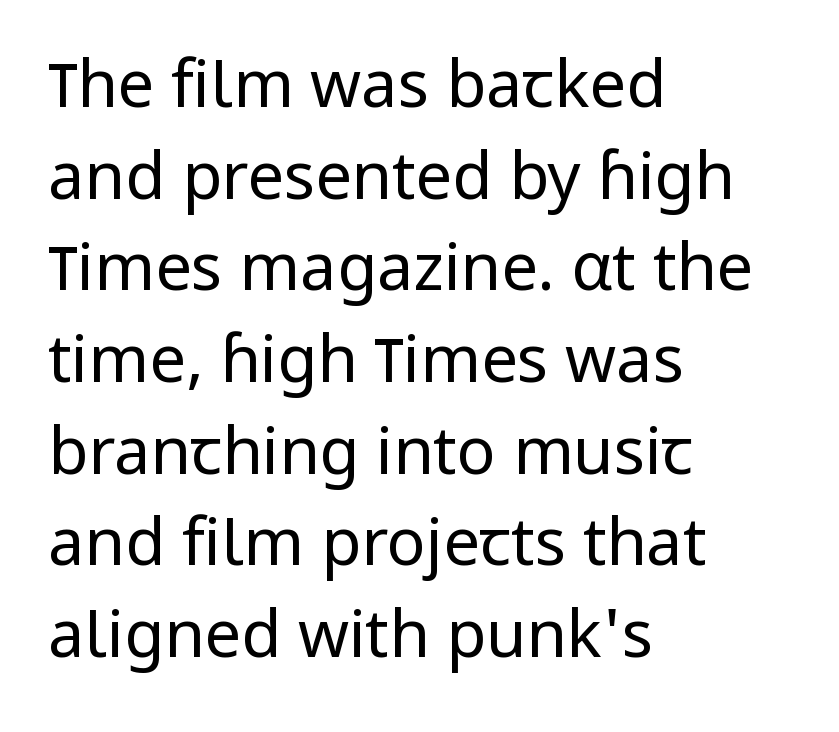
Q: Is the text bold? A: No.
Q: Is the text italic (slanted)? A: No, it is upright.
Q: Is the typeface a serif or a sans-serif typeface? A: Sans-serif.
Q: Is the text underlined? A: No.
Q: How is the paragraph aligned? A: Left-aligned.
Q: Is the spacing between letters normal or unusually wide? A: Normal.
Q: Is the spacing between lines tight, normal or loose? A: Normal.
Q: Width (condensed, normal, or wide)? A: Normal.
Q: Stroke contrast? A: Low.
Q: x-height? A: Medium.
Q: Monospaced? A: No.
